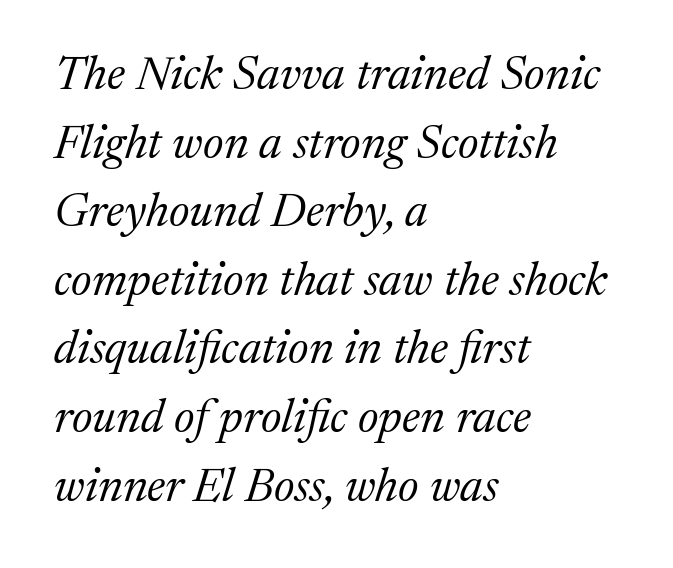
The image shows 47 px regular-weight serif type, italic (leaning right); set left-aligned, normal line spacing (1.46x), normal letter spacing, not underlined; medium stroke contrast and a medium x-height.
